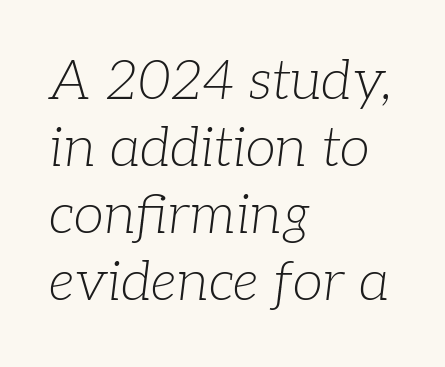
{"serif": "yes", "italic": "yes", "lean": "right", "slant_degrees": 7, "bold": "no", "weight": "light", "width": "normal", "stroke_contrast": "low", "x_height": "medium", "monospaced": "no", "underline": "no", "align": "left", "line_spacing_ratio": 1.22, "letter_spacing": "normal", "letter_spacing_em": 0.0, "glyph_px": 55}
